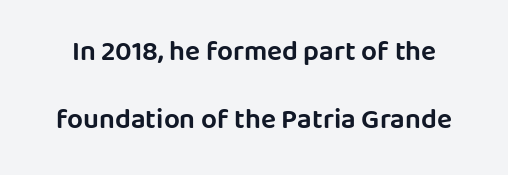
The image shows 28 px sans-serif type, upright; set loose line spacing (2.43x), normal letter spacing, not underlined; low stroke contrast and a large x-height.
